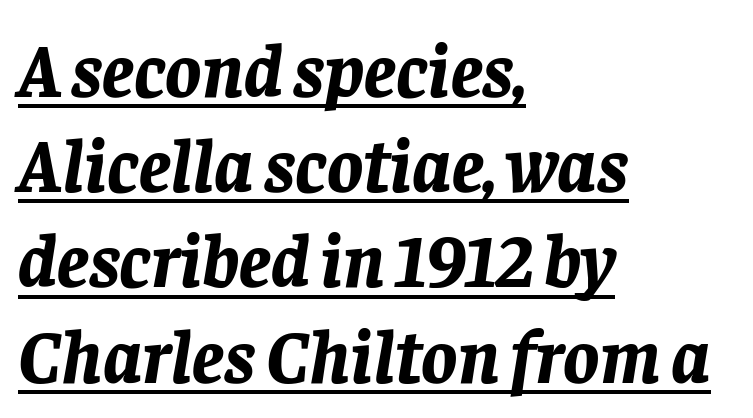
Q: Is the text bold? A: Yes.
Q: Is the text italic (slanted)? A: Yes, it leans right by about 8 degrees.
Q: Is the text underlined? A: Yes.
Q: How is the paragraph aligned? A: Left-aligned.
Q: Is the spacing between letters normal or unusually wide? A: Normal.
Q: Is the spacing between lines tight, normal or loose? A: Normal.
Q: Width (condensed, normal, or wide)? A: Normal.
Q: Stroke contrast? A: Low.
Q: x-height? A: Large.
Q: Monospaced? A: No.
